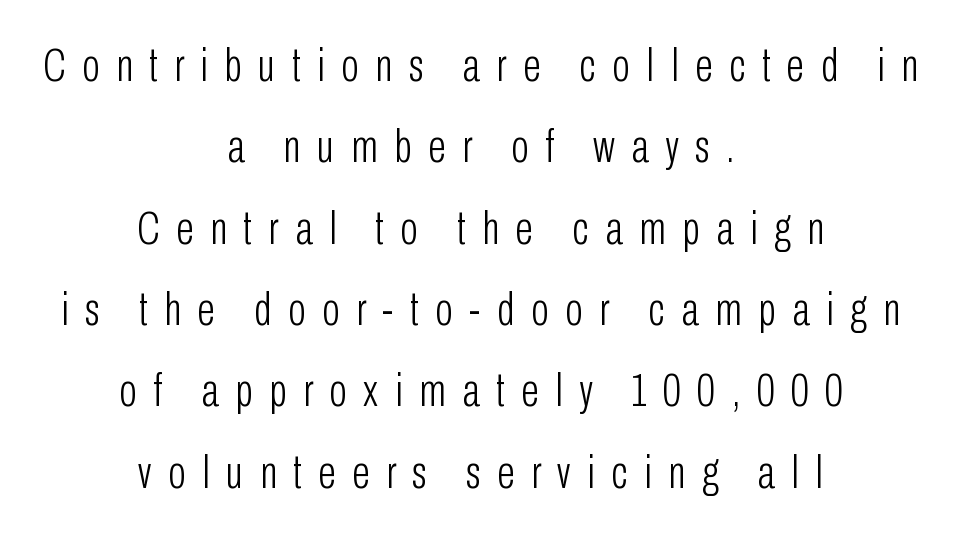
{"serif": "no", "italic": "no", "bold": "no", "weight": "light", "width": "condensed", "stroke_contrast": "low", "x_height": "medium", "monospaced": "no", "underline": "no", "align": "center", "line_spacing_ratio": 1.73, "letter_spacing": "wide", "letter_spacing_em": 0.35, "glyph_px": 47}
